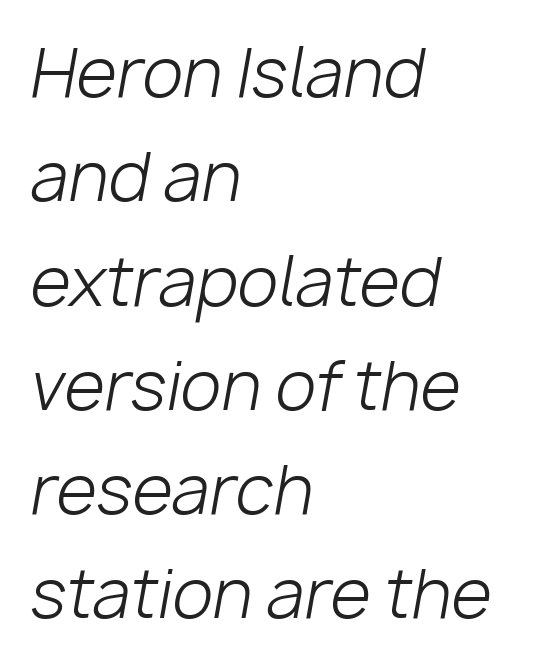
Q: Is the text bold? A: No.
Q: Is the text italic (slanted)? A: Yes, it leans right by about 10 degrees.
Q: Is the text underlined? A: No.
Q: How is the paragraph aligned? A: Left-aligned.
Q: Is the spacing between letters normal or unusually wide? A: Normal.
Q: Is the spacing between lines tight, normal or loose? A: Normal.
Q: Width (condensed, normal, or wide)? A: Normal.
Q: Stroke contrast? A: Low.
Q: x-height? A: Medium.
Q: Monospaced? A: No.
